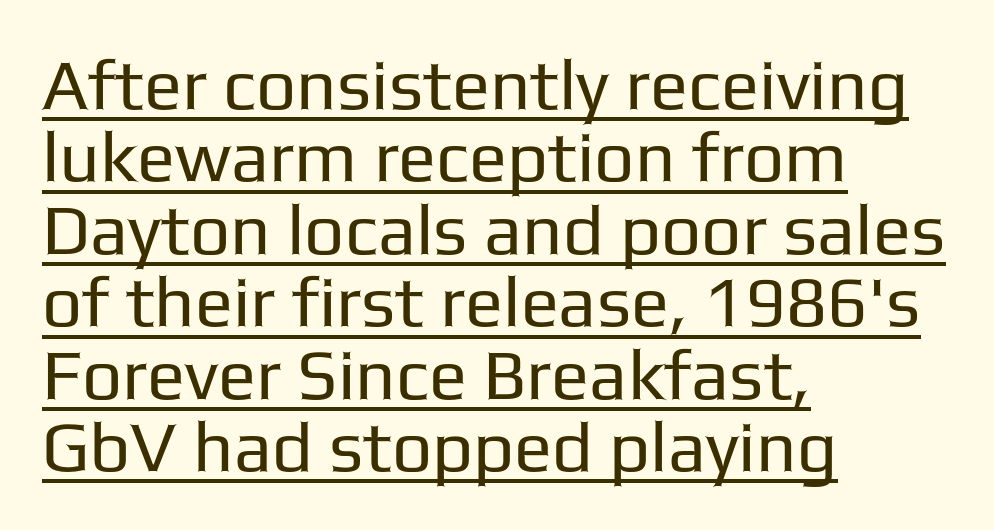
The letters stand straight up with perfectly vertical stems. Stroke terminals: plain, sans-serif. The letters look calm and open, with moderate or lighter stems. Character widths vary here, with narrow letters taking less room than wide ones. Honestly, the letter spacing is just normal — you wouldn't notice it. Which margin do the lines hug? The left one — the right edge is uneven.
